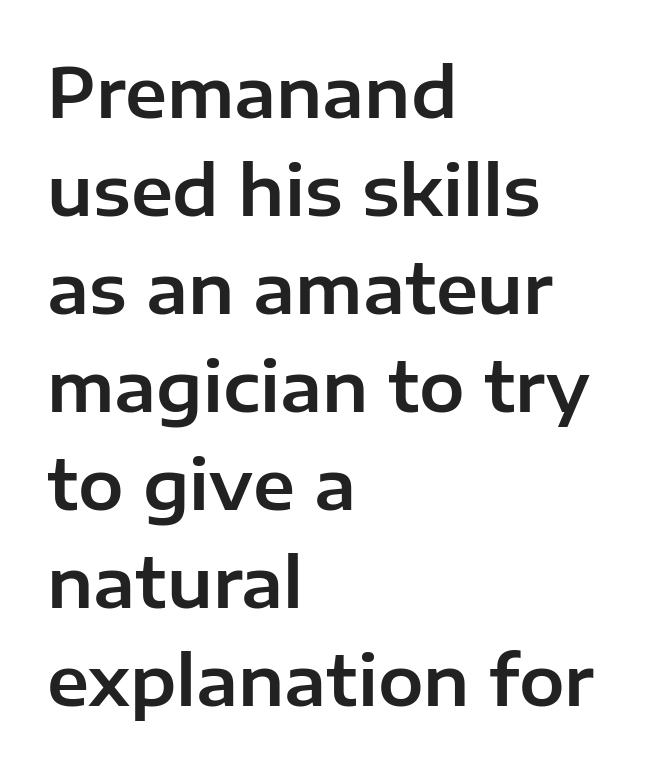
Q: Is the text italic (slanted)? A: No, it is upright.
Q: Is the typeface a serif or a sans-serif typeface? A: Sans-serif.
Q: Is the text underlined? A: No.
Q: How is the paragraph aligned? A: Left-aligned.
Q: Is the spacing between letters normal or unusually wide? A: Normal.
Q: Is the spacing between lines tight, normal or loose? A: Normal.
Q: Width (condensed, normal, or wide)? A: Normal.
Q: Stroke contrast? A: Low.
Q: x-height? A: Medium.
Q: Monospaced? A: No.
